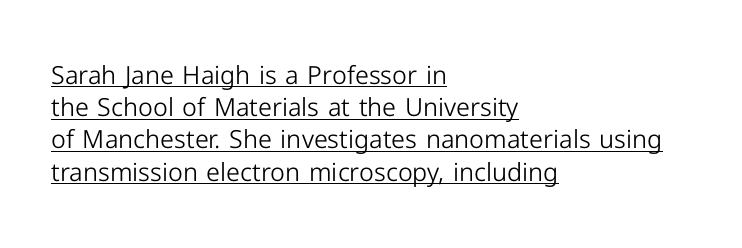
Q: Is the text bold? A: No.
Q: Is the text italic (slanted)? A: No, it is upright.
Q: Is the text underlined? A: Yes.
Q: How is the paragraph aligned? A: Left-aligned.
Q: Is the spacing between letters normal or unusually wide? A: Normal.
Q: Is the spacing between lines tight, normal or loose? A: Normal.
